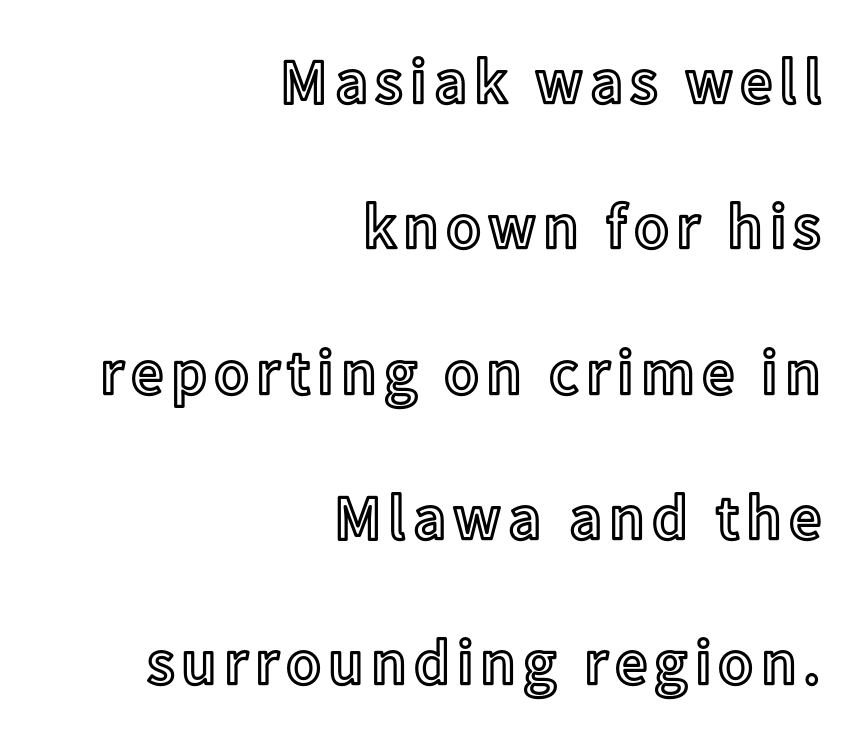
The image shows 64 px text type, upright; set right-aligned, loose line spacing (2.27x), not underlined; a medium x-height.
